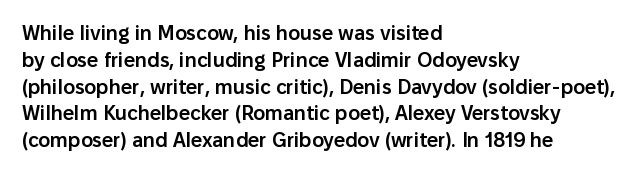
Q: Is the text bold? A: Semi-bold.
Q: Is the text italic (slanted)? A: No, it is upright.
Q: Is the text underlined? A: No.
Q: How is the paragraph aligned? A: Left-aligned.
Q: Is the spacing between letters normal or unusually wide? A: Normal.
Q: Is the spacing between lines tight, normal or loose? A: Normal.
